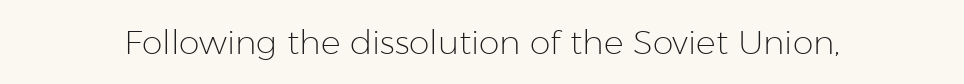
{"serif": "no", "italic": "no", "bold": "no", "weight": "light", "width": "normal", "stroke_contrast": "low", "x_height": "medium", "monospaced": "no", "underline": "no", "letter_spacing": "normal", "letter_spacing_em": 0.0, "glyph_px": 33}
